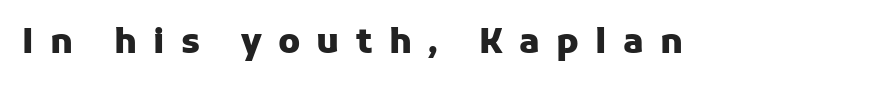
{"serif": "no", "italic": "no", "bold": "yes", "weight": "heavy", "width": "normal", "stroke_contrast": "low", "x_height": "medium", "monospaced": "no", "underline": "no", "letter_spacing": "wide", "letter_spacing_em": 0.48, "glyph_px": 34}
